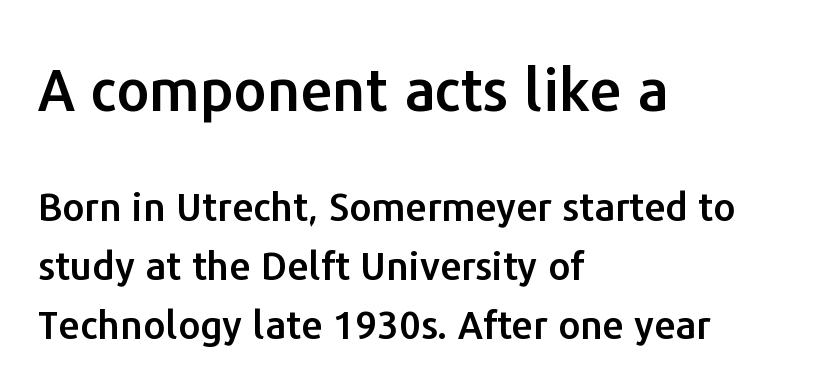
Q: Is the text italic (slanted)? A: No, it is upright.
Q: Is the typeface a serif or a sans-serif typeface? A: Sans-serif.
Q: Is the text underlined? A: No.
Q: How is the paragraph aligned? A: Left-aligned.
Q: Is the spacing between letters normal or unusually wide? A: Normal.
Q: Is the spacing between lines tight, normal or loose? A: Normal.
Q: Which block of text is set in a larger size, the first (top) or the second (bottom)? A: The first (top) one.
Q: Width (condensed, normal, or wide)? A: Normal.
Q: Stroke contrast? A: Low.
Q: x-height? A: Medium.
Q: Monospaced? A: No.
